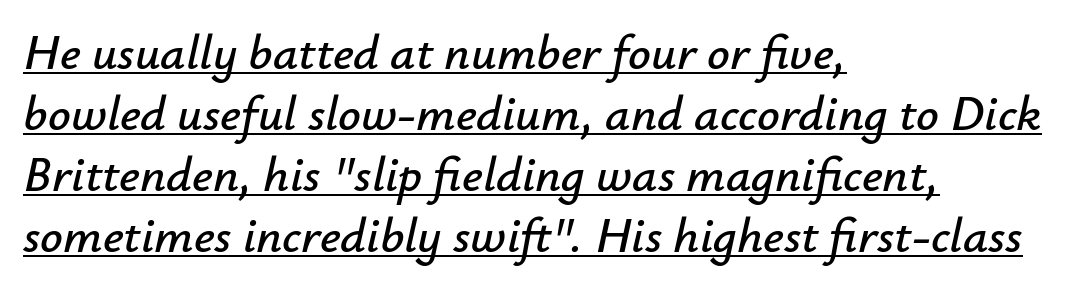
Like a heading marked for emphasis, these lines bear an underscore. In CSS terms this would be text-align: left. Here the designer chose a conventional face with non-uniform glyph widths. The whole block is typeset with a tilt.
